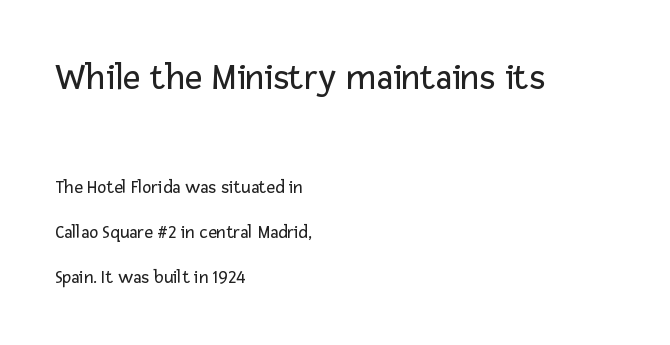
{"serif": "no", "italic": "no", "bold": "no", "weight": "regular", "width": "normal", "stroke_contrast": "low", "x_height": "medium", "monospaced": "no", "underline": "no", "align": "left", "line_spacing": "loose", "line_spacing_ratio": 2.38, "letter_spacing": "normal", "letter_spacing_em": 0.0, "larger_block": "first", "size_ratio": 2.0, "glyph_px": 38}
